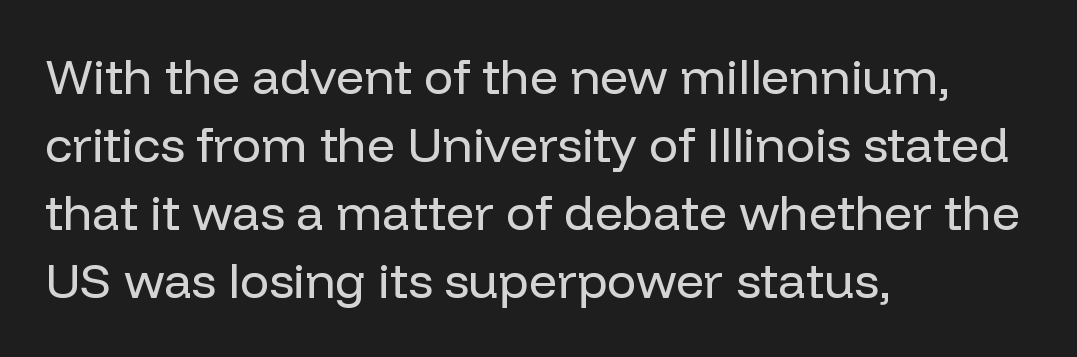
Line starts are locked; line ends wander. Words float on clear page, feet unadorned. Stroke thickness stays within the range of a standard reading face or lighter. Do the characters align in a grid? No, the font is proportional. The rendering uses a moderate line-height, typical for paragraphs.
